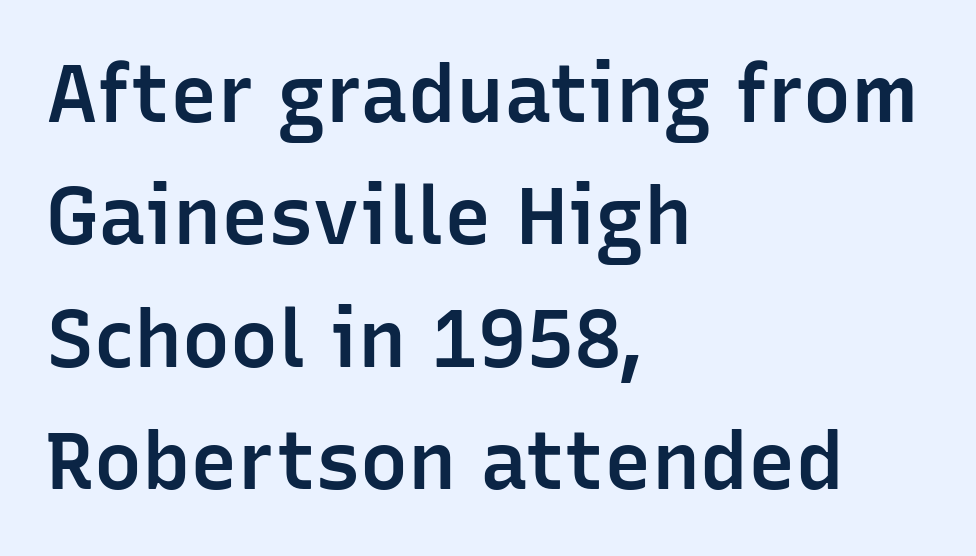
The letters carry no serifs — their stems end cleanly without finishing strokes. Check under the words: just untouched page. Here the designer chose a conventional face with non-uniform glyph widths. Interline gaps are of average width in this sample.
